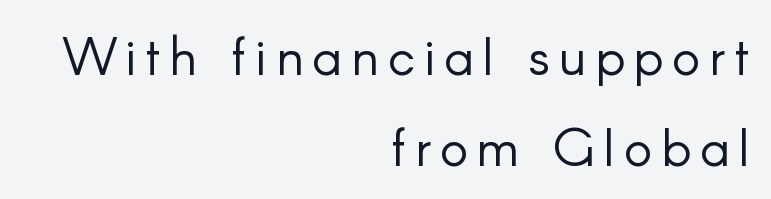
{"serif": "no", "italic": "no", "bold": "no", "weight": "light", "width": "normal", "stroke_contrast": "low", "x_height": "small", "monospaced": "no", "underline": "no", "align": "right", "line_spacing_ratio": 1.71, "glyph_px": 53}
